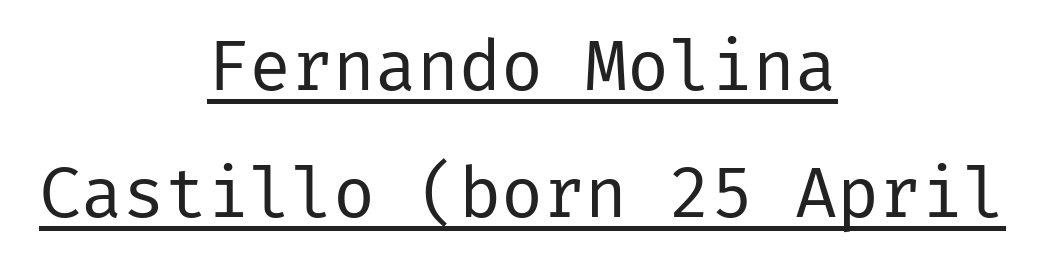
The compositor balanced each line on the midline. The sample's only ornament is a line tracing under the words. Inter-character spacing is left at the font's built-in metrics. No italicization has been applied; the sample stays upright.
